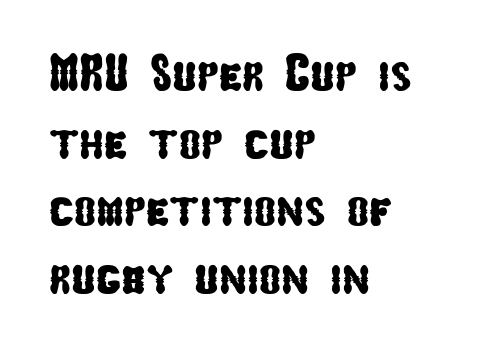
{"serif": "no", "width": "condensed", "stroke_contrast": "low", "x_height": "medium", "monospaced": "no", "underline": "no", "align": "left", "line_spacing": "normal", "line_spacing_ratio": 1.3, "letter_spacing": "normal", "letter_spacing_em": 0.0, "glyph_px": 52}
